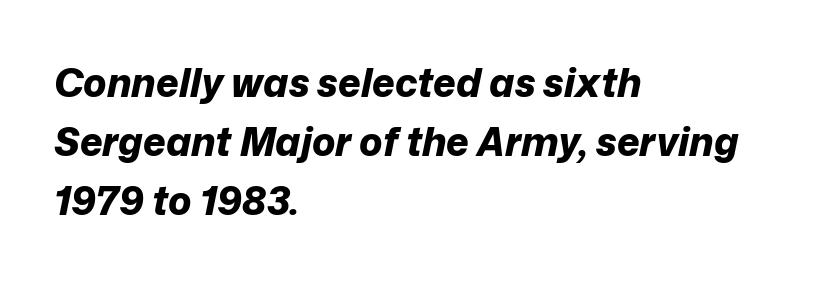
{"italic": "yes", "lean": "right", "slant_degrees": 12, "bold": "yes", "weight": "bold", "width": "normal", "stroke_contrast": "low", "x_height": "medium", "monospaced": "no", "underline": "no", "align": "left", "line_spacing": "normal", "line_spacing_ratio": 1.51, "letter_spacing": "normal", "letter_spacing_em": 0.0, "glyph_px": 39}
